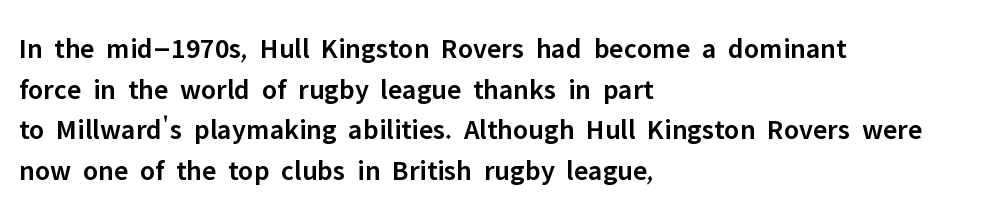
{"serif": "no", "italic": "no", "bold": "semi", "weight": "semibold", "width": "normal", "stroke_contrast": "low", "x_height": "medium", "monospaced": "no", "underline": "no", "align": "left", "line_spacing": "normal", "line_spacing_ratio": 1.4, "letter_spacing": "normal", "letter_spacing_em": 0.0, "glyph_px": 29}
